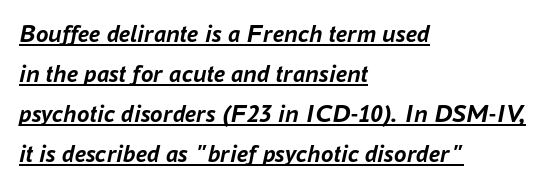
{"italic": "yes", "lean": "right", "slant_degrees": 16, "bold": "yes", "underline": "yes", "align": "left", "line_spacing": "normal", "line_spacing_ratio": 1.6, "letter_spacing": "normal", "letter_spacing_em": 0.0, "glyph_px": 25}
